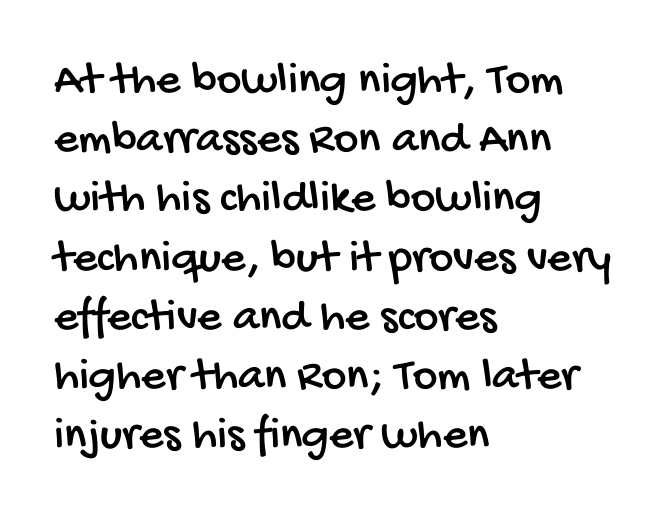
The image shows 47 px condensed sans-serif type; set left-aligned, normal line spacing (1.26x), normal letter spacing, not underlined; low stroke contrast and a large x-height.
